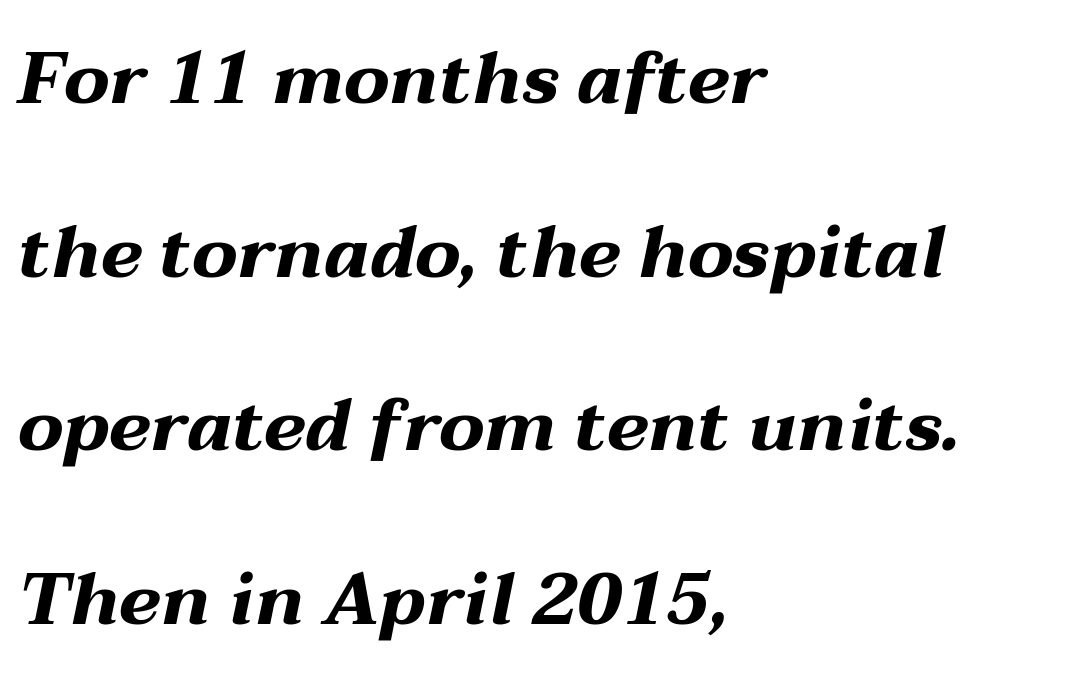
Q: Is the text bold? A: Yes.
Q: Is the text italic (slanted)? A: Yes, it leans right by about 12 degrees.
Q: Is the text underlined? A: No.
Q: How is the paragraph aligned? A: Left-aligned.
Q: Is the spacing between letters normal or unusually wide? A: Normal.
Q: Is the spacing between lines tight, normal or loose? A: Loose.
Q: Width (condensed, normal, or wide)? A: Wide.
Q: Stroke contrast? A: Medium.
Q: x-height? A: Medium.
Q: Monospaced? A: No.
